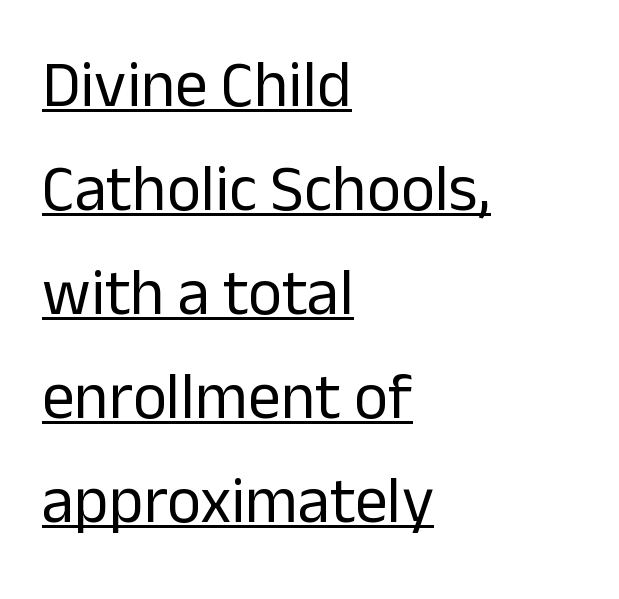
Q: Is the text bold? A: No.
Q: Is the text italic (slanted)? A: No, it is upright.
Q: Is the typeface a serif or a sans-serif typeface? A: Sans-serif.
Q: Is the text underlined? A: Yes.
Q: How is the paragraph aligned? A: Left-aligned.
Q: Is the spacing between letters normal or unusually wide? A: Normal.
Q: Is the spacing between lines tight, normal or loose? A: Normal.
Q: Width (condensed, normal, or wide)? A: Normal.
Q: Stroke contrast? A: Low.
Q: x-height? A: Medium.
Q: Monospaced? A: No.
